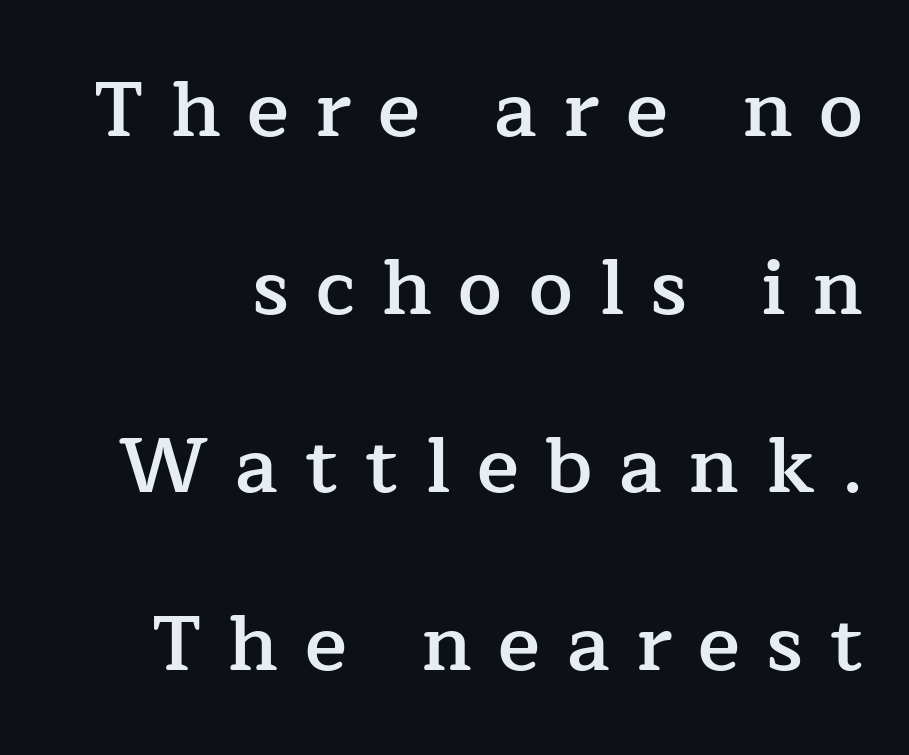
{"serif": "yes", "italic": "no", "bold": "semi", "weight": "semibold", "width": "normal", "stroke_contrast": "low", "x_height": "medium", "monospaced": "no", "underline": "no", "line_spacing": "loose", "line_spacing_ratio": 2.28, "letter_spacing": "wide", "letter_spacing_em": 0.34, "glyph_px": 78}
